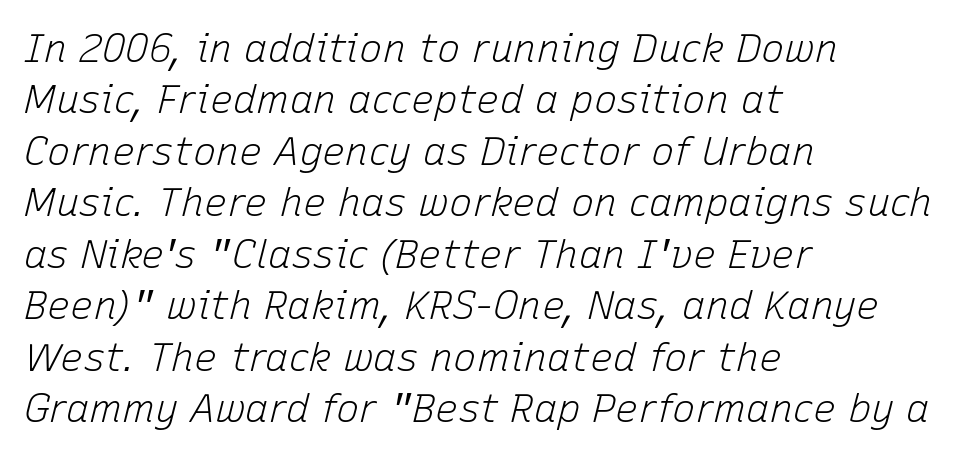
This block has exactly the height ordinary leading produces. Notice how the passage keeps a crisp vertical edge on the left only. This rendering features lettering with no underline. No extra tracking has been applied to these lines.
